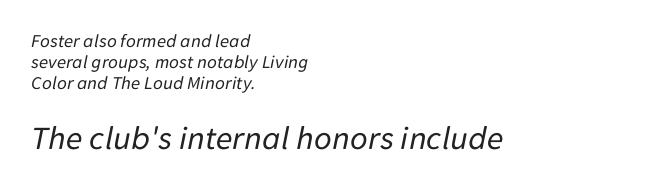
Q: Is the text bold? A: No.
Q: Is the text italic (slanted)? A: Yes, it leans right by about 11 degrees.
Q: Is the text underlined? A: No.
Q: How is the paragraph aligned? A: Left-aligned.
Q: Is the spacing between letters normal or unusually wide? A: Normal.
Q: Is the spacing between lines tight, normal or loose? A: Tight.
Q: Which block of text is set in a larger size, the first (top) or the second (bottom)? A: The second (bottom) one.
Q: Width (condensed, normal, or wide)? A: Normal.
Q: Stroke contrast? A: Low.
Q: x-height? A: Medium.
Q: Monospaced? A: No.
